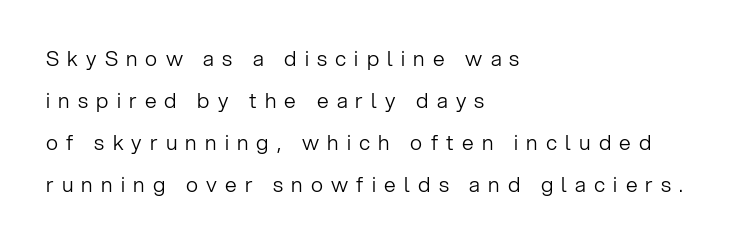
{"italic": "no", "bold": "no", "underline": "no", "align": "left", "line_spacing": "loose", "line_spacing_ratio": 2.0, "letter_spacing": "wide", "letter_spacing_em": 0.39, "glyph_px": 21}
